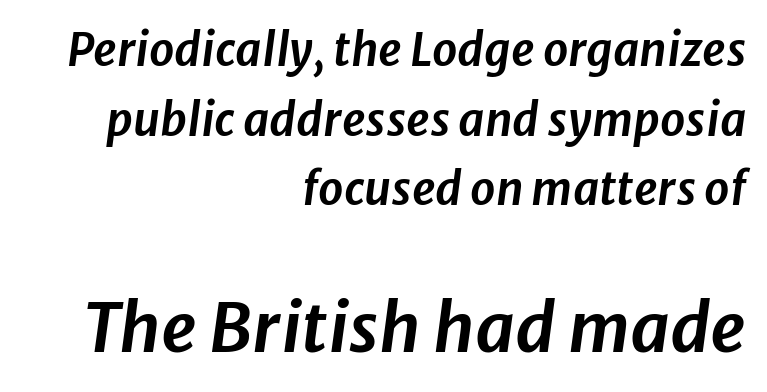
Q: Is the text italic (slanted)? A: Yes, it leans right by about 8 degrees.
Q: Is the text underlined? A: No.
Q: How is the paragraph aligned? A: Right-aligned.
Q: Is the spacing between letters normal or unusually wide? A: Normal.
Q: Is the spacing between lines tight, normal or loose? A: Normal.
Q: Which block of text is set in a larger size, the first (top) or the second (bottom)? A: The second (bottom) one.
Q: Width (condensed, normal, or wide)? A: Normal.
Q: Stroke contrast? A: Low.
Q: x-height? A: Medium.
Q: Monospaced? A: No.
